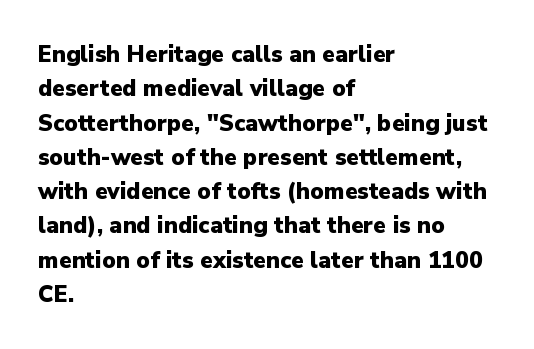
{"italic": "no", "bold": "yes", "underline": "no", "align": "left", "line_spacing": "normal", "line_spacing_ratio": 1.49, "letter_spacing": "normal", "letter_spacing_em": 0.0, "glyph_px": 23}
